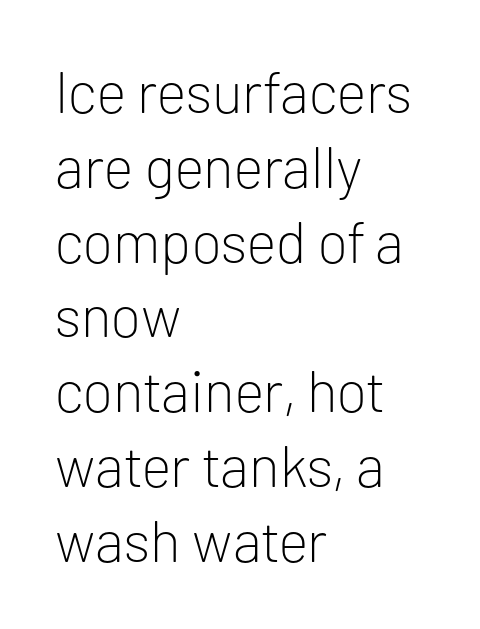
The image shows 58 px light sans-serif type, upright; set left-aligned, normal line spacing (1.29x), normal letter spacing, not underlined; low stroke contrast and a medium x-height.
